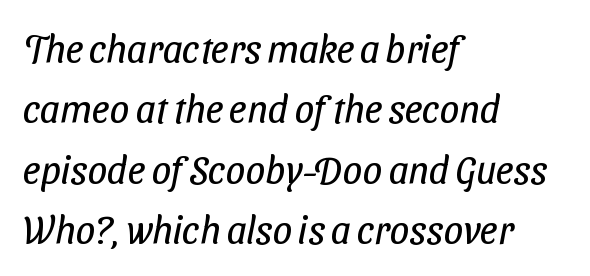
Q: Is the text bold? A: No.
Q: Is the typeface a serif or a sans-serif typeface? A: Sans-serif.
Q: Is the text underlined? A: No.
Q: How is the paragraph aligned? A: Left-aligned.
Q: Is the spacing between letters normal or unusually wide? A: Normal.
Q: Is the spacing between lines tight, normal or loose? A: Normal.
Q: Width (condensed, normal, or wide)? A: Condensed.
Q: Stroke contrast? A: Low.
Q: x-height? A: Medium.
Q: Monospaced? A: No.
